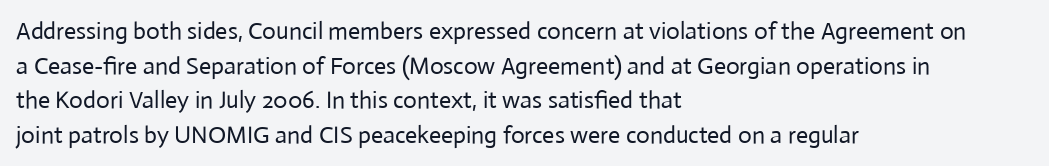
The image shows 24 px text type, upright; set left-aligned, normal line spacing (1.44x), normal letter spacing, not underlined.
